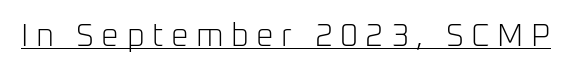
Q: Is the text bold? A: No.
Q: Is the text italic (slanted)? A: No, it is upright.
Q: Is the typeface a serif or a sans-serif typeface? A: Sans-serif.
Q: Is the text underlined? A: Yes.
Q: Is the spacing between letters normal or unusually wide? A: Unusually wide.
Q: Width (condensed, normal, or wide)? A: Normal.
Q: Stroke contrast? A: Low.
Q: x-height? A: Medium.
Q: Monospaced? A: No.
